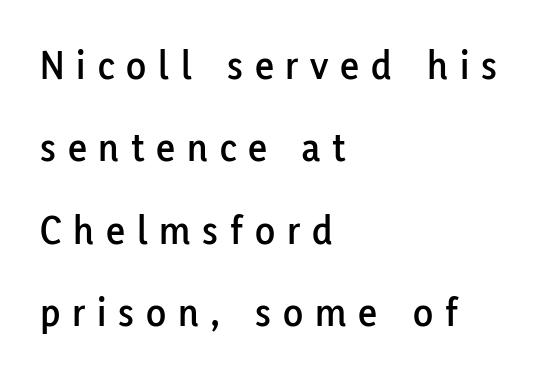
Q: Is the text italic (slanted)? A: No, it is upright.
Q: Is the typeface a serif or a sans-serif typeface? A: Sans-serif.
Q: Is the text underlined? A: No.
Q: How is the paragraph aligned? A: Left-aligned.
Q: Is the spacing between letters normal or unusually wide? A: Unusually wide.
Q: Is the spacing between lines tight, normal or loose? A: Loose.
Q: Width (condensed, normal, or wide)? A: Normal.
Q: Stroke contrast? A: Low.
Q: x-height? A: Medium.
Q: Monospaced? A: No.
